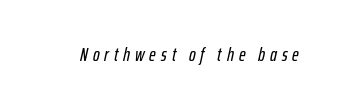
Students, note that the glyphs here are deliberately spaced far apart. The gap between lines stays unmarked. The whole block is typeset with a tilt.
